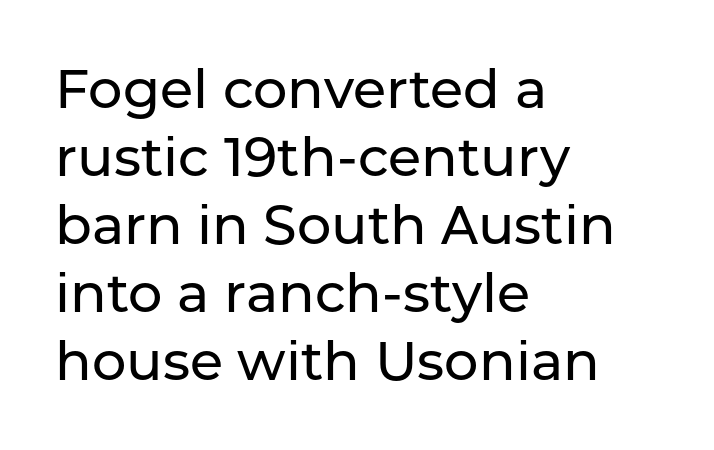
{"serif": "no", "italic": "no", "width": "normal", "stroke_contrast": "low", "x_height": "medium", "monospaced": "no", "underline": "no", "align": "left", "line_spacing": "normal", "line_spacing_ratio": 1.26, "letter_spacing": "normal", "letter_spacing_em": 0.0, "glyph_px": 54}
